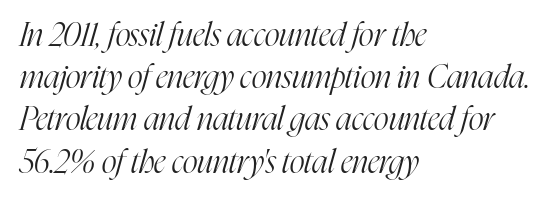
The image shows 32 px light, condensed serif type, italic (leaning right); set left-aligned, normal line spacing (1.32x), normal letter spacing, not underlined; high stroke contrast and a medium x-height.
